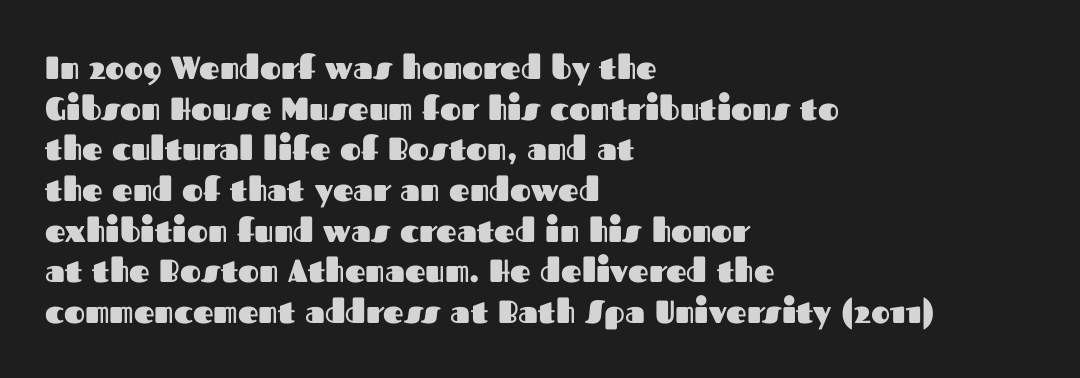
{"serif": "no", "italic": "no", "bold": "yes", "weight": "heavy", "width": "normal", "stroke_contrast": "medium", "x_height": "medium", "monospaced": "no", "underline": "no", "align": "left", "line_spacing": "normal", "line_spacing_ratio": 1.27, "letter_spacing": "normal", "letter_spacing_em": 0.0, "glyph_px": 32}
